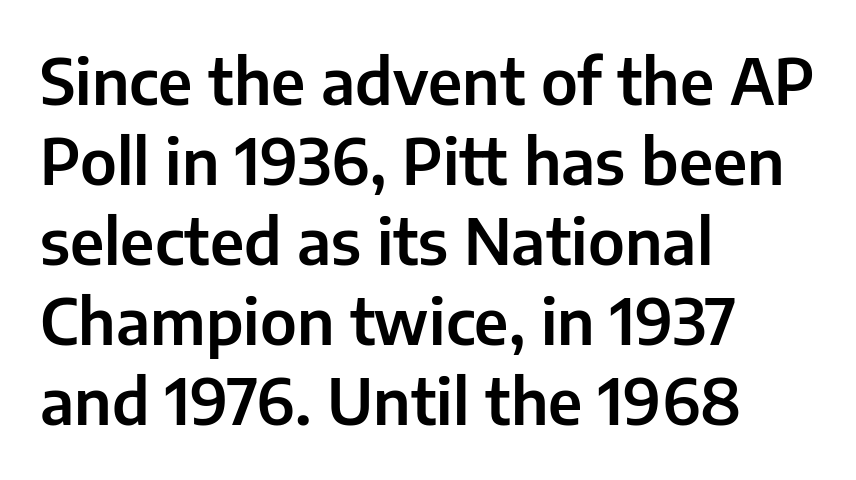
The image shows 63 px sans-serif type, upright; set left-aligned, normal line spacing (1.27x), normal letter spacing, not underlined; low stroke contrast and a medium x-height.
